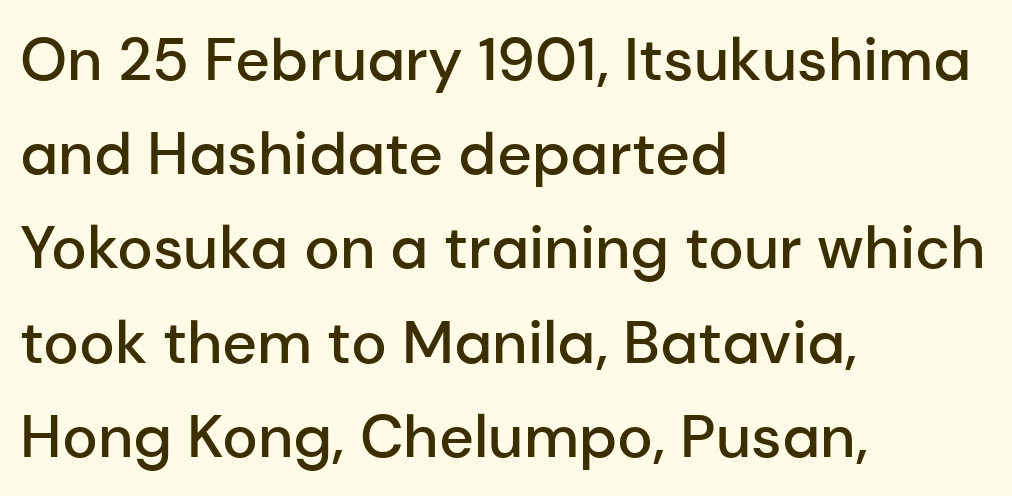
Q: Is the text bold? A: Semi-bold.
Q: Is the text italic (slanted)? A: No, it is upright.
Q: Is the typeface a serif or a sans-serif typeface? A: Sans-serif.
Q: Is the text underlined? A: No.
Q: How is the paragraph aligned? A: Left-aligned.
Q: Is the spacing between letters normal or unusually wide? A: Normal.
Q: Is the spacing between lines tight, normal or loose? A: Normal.
Q: Width (condensed, normal, or wide)? A: Normal.
Q: Stroke contrast? A: Low.
Q: x-height? A: Medium.
Q: Monospaced? A: No.
